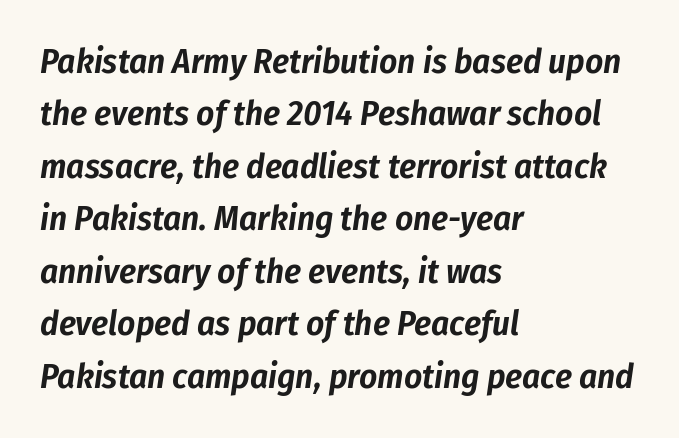
The image shows 35 px condensed type, italic (leaning right); set left-aligned, normal line spacing (1.5x), normal letter spacing, not underlined; low stroke contrast and a medium x-height.
